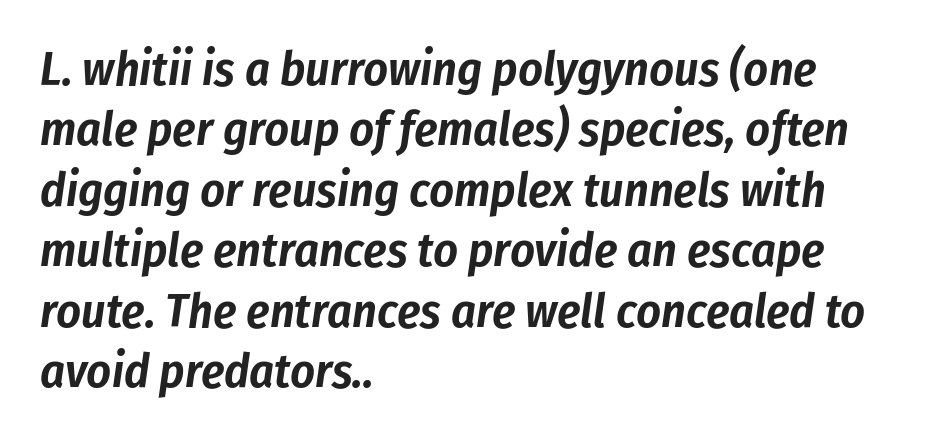
Each line starts at the same left margin while the right side varies. Glyph-to-glyph distance matches everyday printed text. Slanted lettering throughout. Looks like regular typesetting: each glyph gets only the width it needs.
